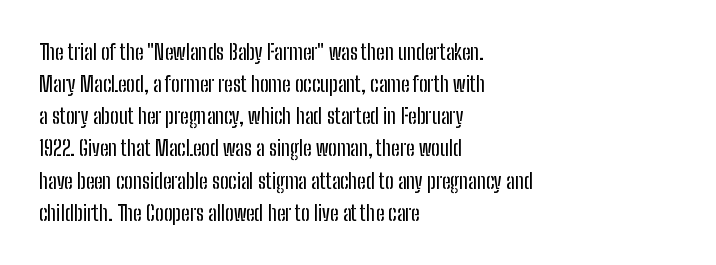
The image shows 21 px text type, upright; set left-aligned, normal line spacing (1.53x), normal letter spacing, not underlined.
